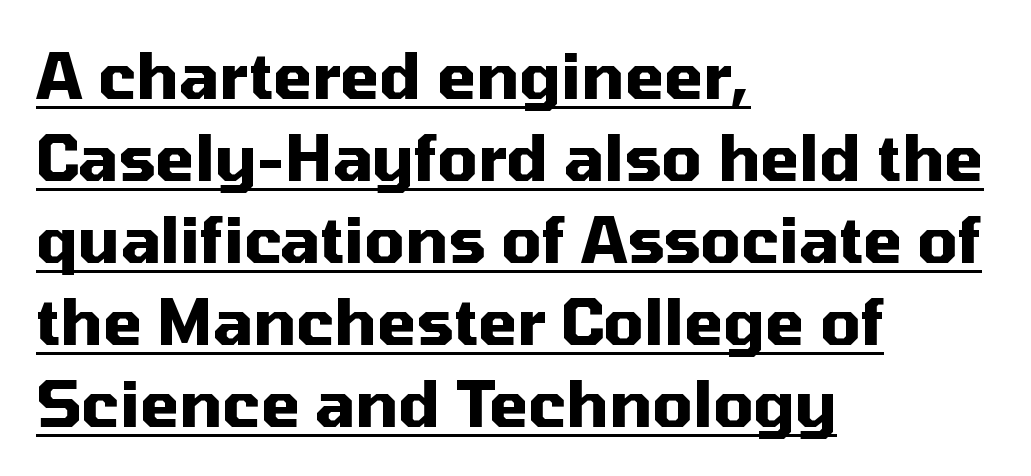
The text was rendered using a sans face with plain stroke endings. These characters rest on top of a visible drawn line. No extra tracking has been applied to these lines. The ragged edge is on the right, which tells us the setting is flush left. Proportional: the letters do not fall into vertical columns. How heavy is the stroke? Heavy — this is a bold.
